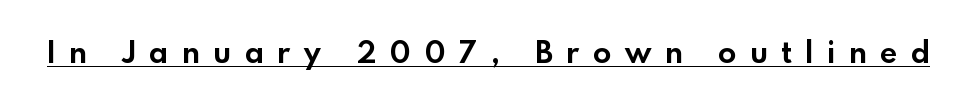
{"serif": "no", "italic": "no", "bold": "yes", "weight": "bold", "width": "normal", "x_height": "small", "monospaced": "no", "underline": "yes", "letter_spacing": "wide", "letter_spacing_em": 0.46, "glyph_px": 30}
